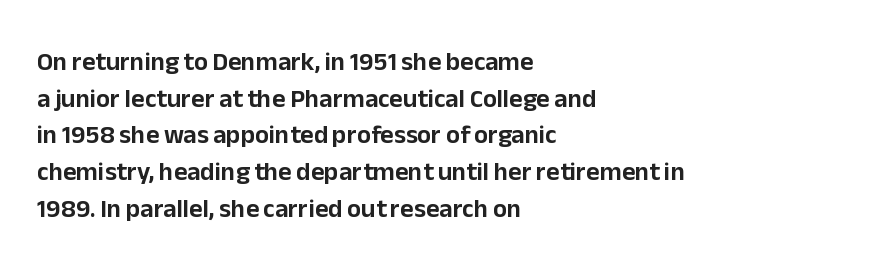
Q: Is the text italic (slanted)? A: No, it is upright.
Q: Is the text underlined? A: No.
Q: How is the paragraph aligned? A: Left-aligned.
Q: Is the spacing between letters normal or unusually wide? A: Normal.
Q: Is the spacing between lines tight, normal or loose? A: Normal.
